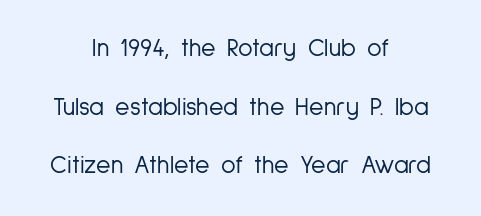
The image shows 25 px text type, upright; set centered, loose line spacing (2.35x), normal letter spacing, not underlined.
